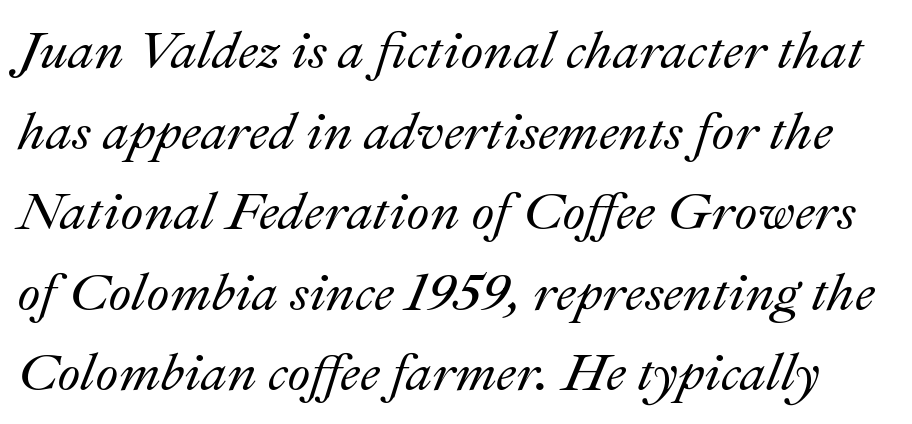
Quick note: italic. Note the varied advance widths — an 'i' is clearly narrower than an 'm'. Nobody touched the tracking dial on this one. Letters rest on an invisible, unmarked baseline.
